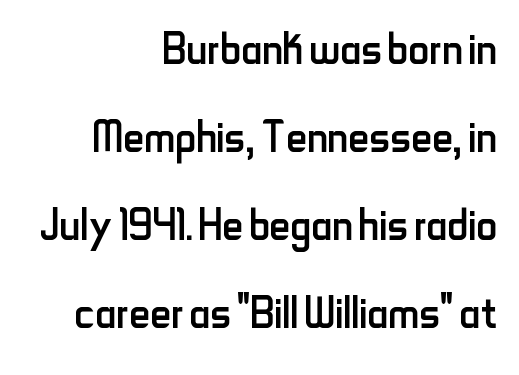
The rendering uses natural spacing where letterforms have individual widths. The lines are quadded right. Look at the bottom of the vertical strokes: they stop flat, with no serifs. Compared with typical paragraphs, the rows here are spaced about the same. Inter-character spacing is left at the font's built-in metrics. The letterforms sit at book weight or below.
